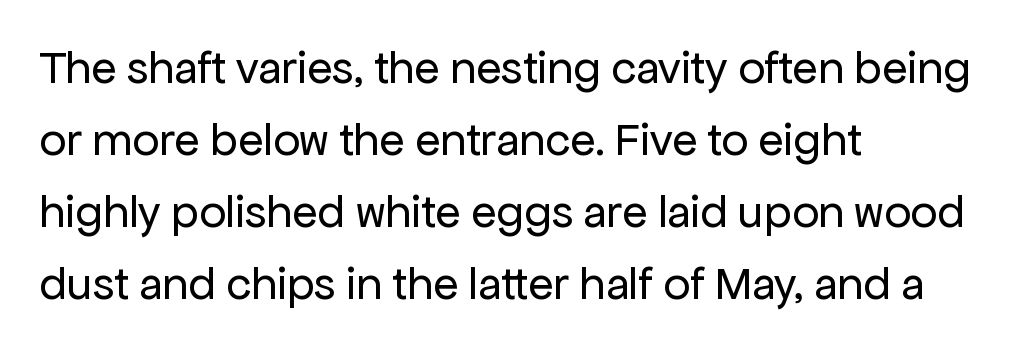
Unbolded letterforms with no extra heft. Each letter keeps its own natural width here, so spacing adapts to shape. How would I describe the line gaps? Plain and ordinary. Each word holds together tightly as a unit, with standard inter-letter gaps.
